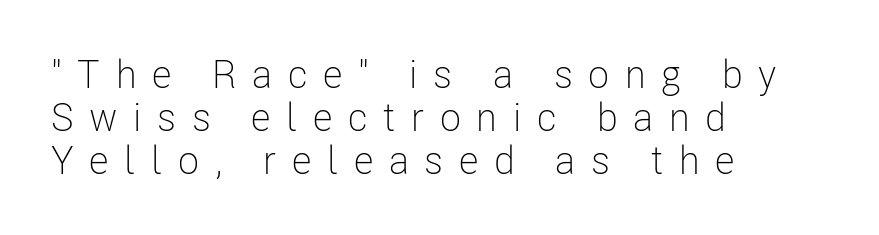
The image shows 39 px light, condensed sans-serif type, upright; set left-aligned, tight line spacing (1.1x), unusually wide letter spacing (+0.4 em), not underlined; low stroke contrast and a medium x-height.
